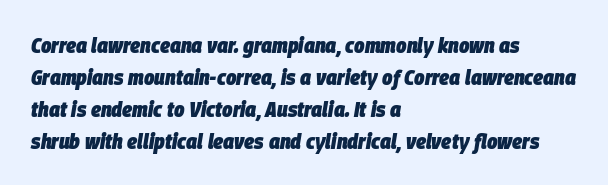
The glyphs have the mass of a bold cut. The lines are quadded left. Here the glyphs are tracked normally, forming tight word shapes. Quick note: interline space is typical.
